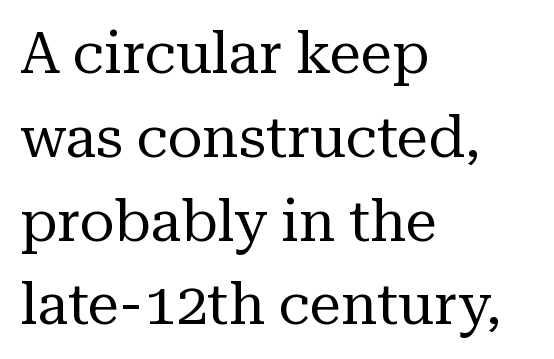
The image shows 57 px regular-weight serif type, upright; set left-aligned, normal line spacing (1.47x), normal letter spacing, not underlined; medium stroke contrast and a medium x-height.
